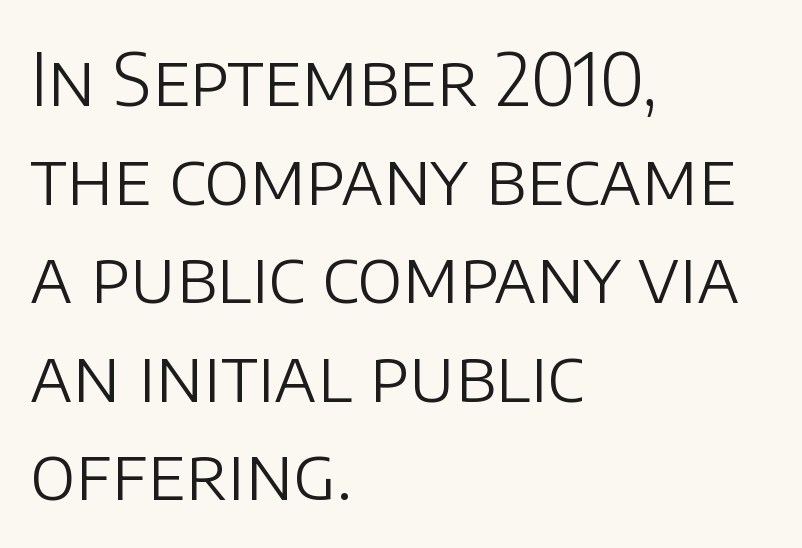
Q: Is the text bold? A: No.
Q: Is the text italic (slanted)? A: No, it is upright.
Q: Is the typeface a serif or a sans-serif typeface? A: Sans-serif.
Q: Is the text underlined? A: No.
Q: How is the paragraph aligned? A: Left-aligned.
Q: Is the spacing between letters normal or unusually wide? A: Normal.
Q: Is the spacing between lines tight, normal or loose? A: Normal.
Q: Width (condensed, normal, or wide)? A: Normal.
Q: Stroke contrast? A: Low.
Q: x-height? A: Large.
Q: Monospaced? A: No.
